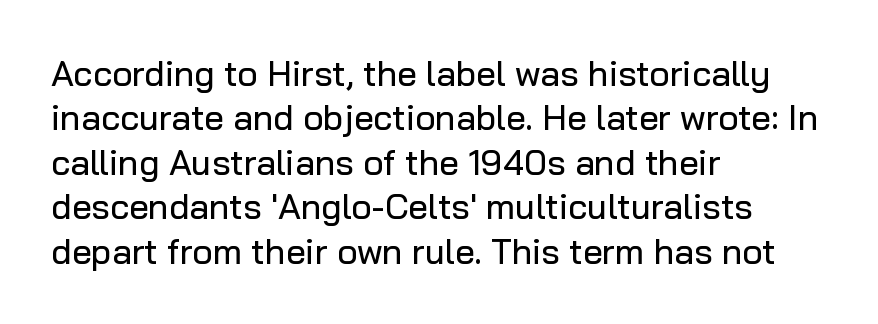
The glyphs in this specimen are sans serif. You can tell it's not italic because the verticals are truly vertical. Proportional: the letters do not fall into vertical columns. Compared with typical paragraphs, the rows here are spaced about the same.
